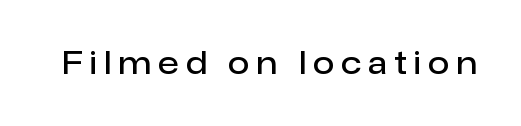
The image shows 31 px semibold sans-serif type, upright; set unusually wide letter spacing (+0.23 em), not underlined; low stroke contrast and a medium x-height.
